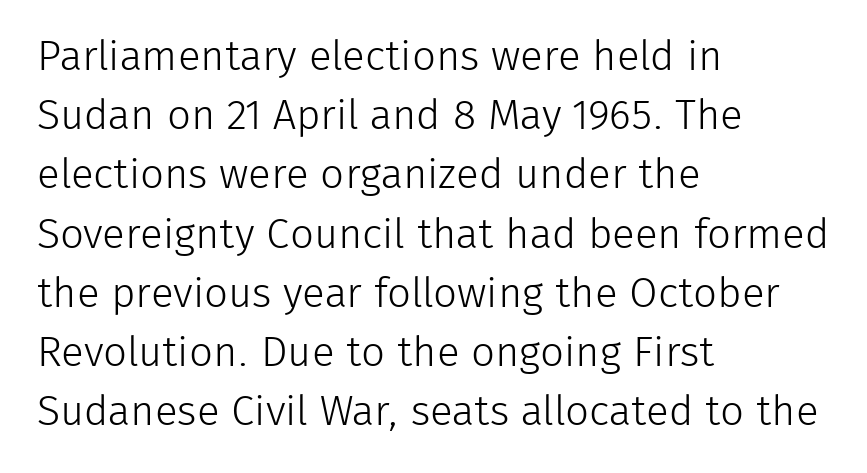
{"serif": "no", "italic": "no", "bold": "no", "weight": "light", "width": "normal", "stroke_contrast": "low", "x_height": "medium", "monospaced": "no", "underline": "no", "align": "left", "line_spacing": "normal", "line_spacing_ratio": 1.41, "letter_spacing": "normal", "letter_spacing_em": 0.0, "glyph_px": 42}
